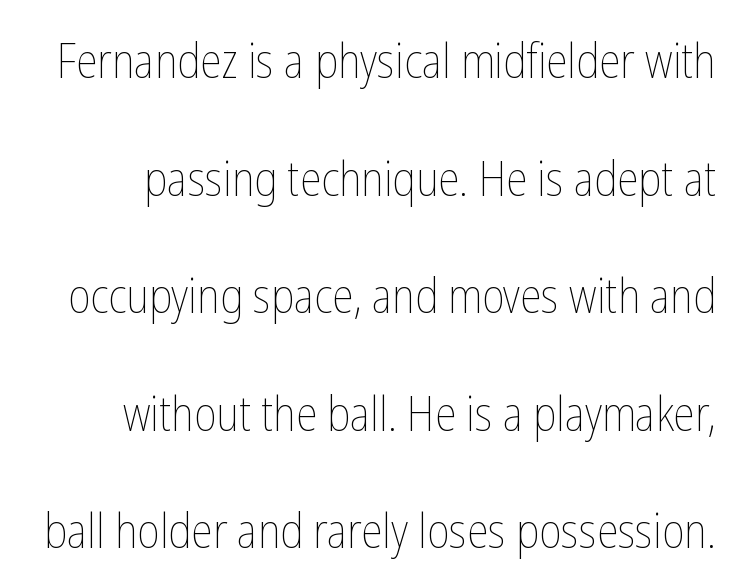
{"italic": "no", "bold": "no", "weight": "thin", "width": "condensed", "stroke_contrast": "low", "x_height": "medium", "monospaced": "no", "underline": "no", "line_spacing": "loose", "line_spacing_ratio": 2.45, "letter_spacing": "normal", "letter_spacing_em": 0.0, "glyph_px": 48}
